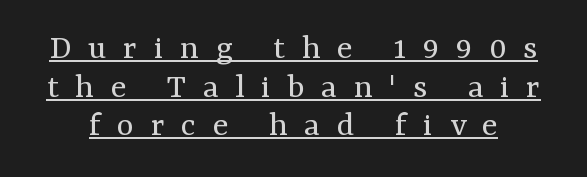
{"serif": "yes", "italic": "no", "bold": "no", "weight": "regular", "width": "normal", "stroke_contrast": "medium", "x_height": "medium", "monospaced": "no", "underline": "yes", "line_spacing": "tight", "line_spacing_ratio": 1.07, "letter_spacing": "wide", "letter_spacing_em": 0.46, "glyph_px": 36}
